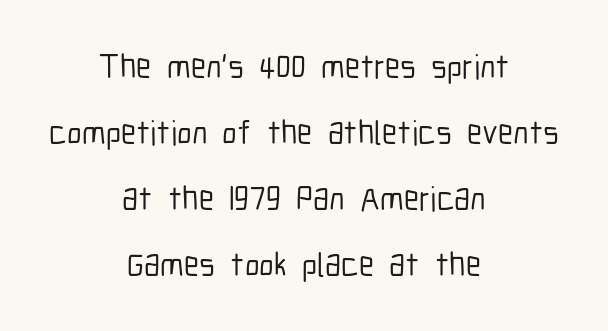
{"serif": "no", "italic": "no", "width": "condensed", "stroke_contrast": "low", "x_height": "medium", "monospaced": "no", "underline": "no", "align": "center", "line_spacing": "loose", "line_spacing_ratio": 1.94, "letter_spacing": "normal", "letter_spacing_em": 0.0, "glyph_px": 34}
